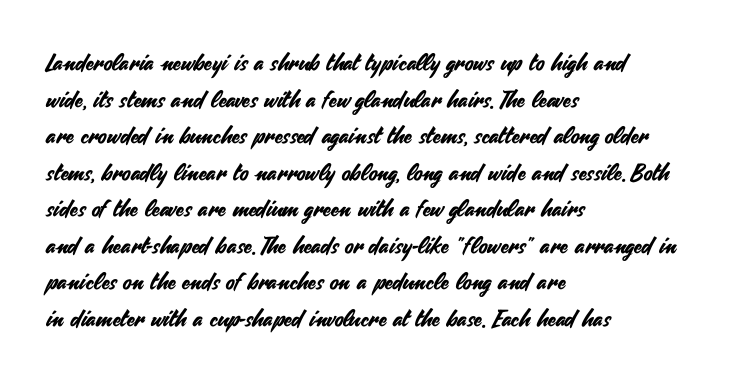
Q: Is the text italic (slanted)? A: Yes.
Q: Is the text underlined? A: No.
Q: How is the paragraph aligned? A: Left-aligned.
Q: Is the spacing between letters normal or unusually wide? A: Normal.
Q: Is the spacing between lines tight, normal or loose? A: Normal.
